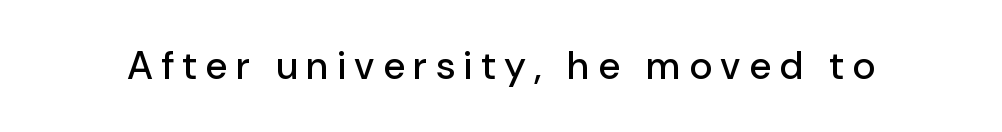
The image shows 39 px sans-serif type, upright; set unusually wide letter spacing (+0.21 em), not underlined; low stroke contrast and a medium x-height.
